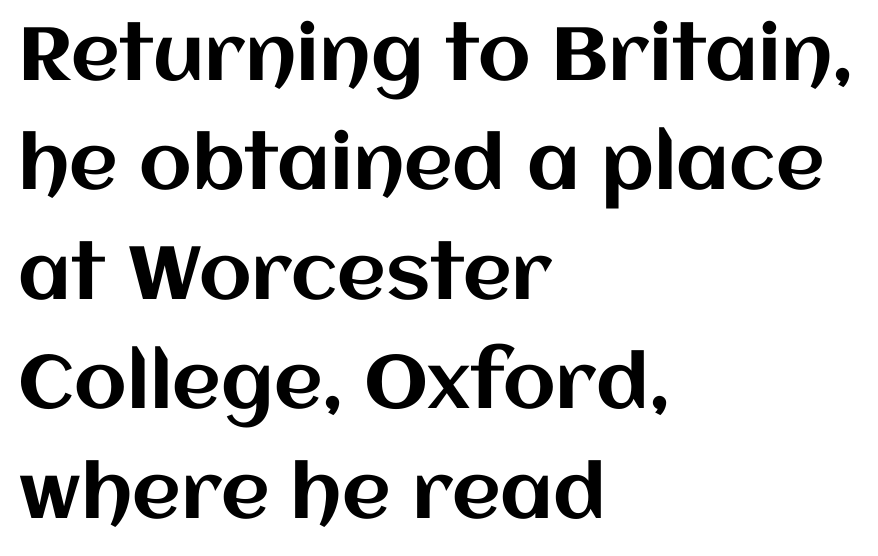
The image shows 75 px text type, upright; set left-aligned, normal line spacing (1.46x), normal letter spacing, not underlined; medium stroke contrast and a large x-height.
